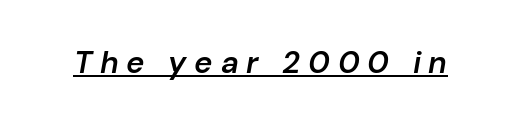
Q: Is the text bold? A: Semi-bold.
Q: Is the text italic (slanted)? A: Yes, it leans right by about 10 degrees.
Q: Is the text underlined? A: Yes.
Q: Is the spacing between letters normal or unusually wide? A: Unusually wide.
Q: Width (condensed, normal, or wide)? A: Normal.
Q: Stroke contrast? A: Low.
Q: x-height? A: Medium.
Q: Monospaced? A: No.
